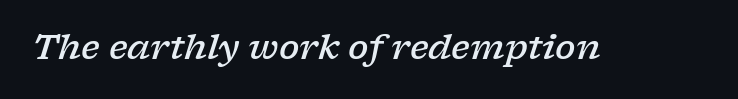
{"serif": "yes", "italic": "yes", "lean": "right", "slant_degrees": 17, "bold": "semi", "weight": "semibold", "width": "wide", "stroke_contrast": "low", "x_height": "medium", "monospaced": "no", "underline": "no", "letter_spacing": "normal", "letter_spacing_em": 0.0, "glyph_px": 34}
